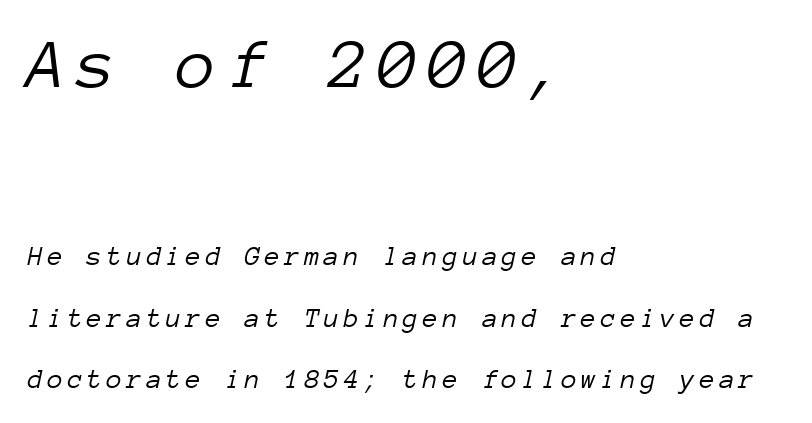
The image shows 71 px light type, italic (leaning right), monospaced; set left-aligned, loose line spacing (2.21x), not underlined; the first (top) block is 2.54x larger; low stroke contrast and a medium x-height.
